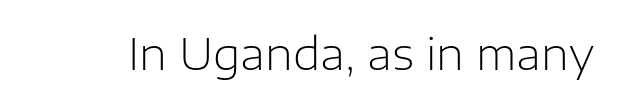
The image shows 44 px light sans-serif type, upright; set normal letter spacing, not underlined; low stroke contrast and a medium x-height.
